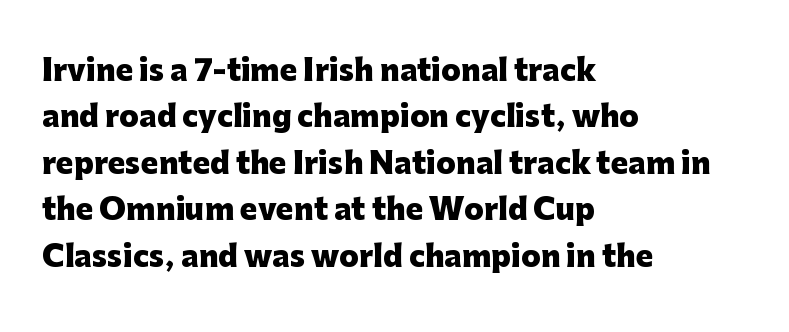
Q: Is the text bold? A: Yes.
Q: Is the text italic (slanted)? A: No, it is upright.
Q: Is the typeface a serif or a sans-serif typeface? A: Sans-serif.
Q: Is the text underlined? A: No.
Q: How is the paragraph aligned? A: Left-aligned.
Q: Is the spacing between letters normal or unusually wide? A: Normal.
Q: Is the spacing between lines tight, normal or loose? A: Normal.
Q: Width (condensed, normal, or wide)? A: Normal.
Q: Stroke contrast? A: Low.
Q: x-height? A: Medium.
Q: Monospaced? A: No.
